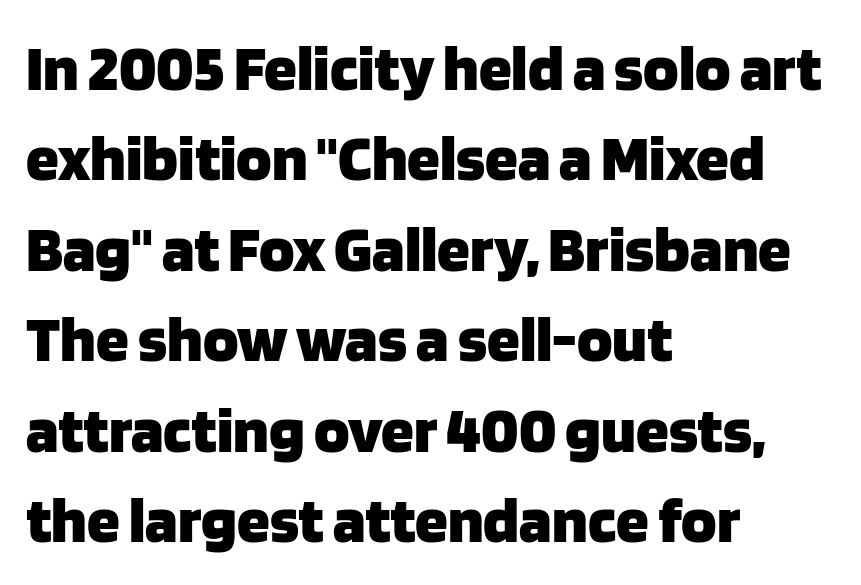
The image shows 66 px heavy sans-serif type, upright; set left-aligned, normal line spacing (1.37x), normal letter spacing, not underlined; low stroke contrast and a large x-height.
